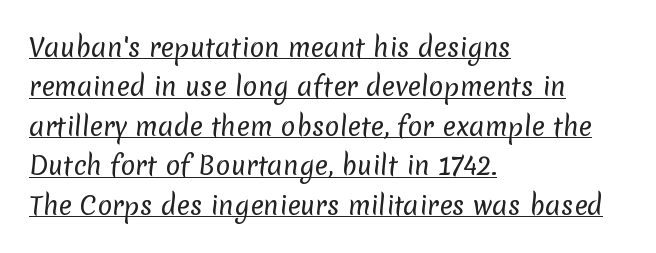
Stems here are at most as thick as an everyday book face. The typesetter chose a ragged-right arrangement here. The rendering uses a moderate line-height, typical for paragraphs. How are the letters spaced? Ordinarily, with no added tracking. A typographer would call this underscored text.
